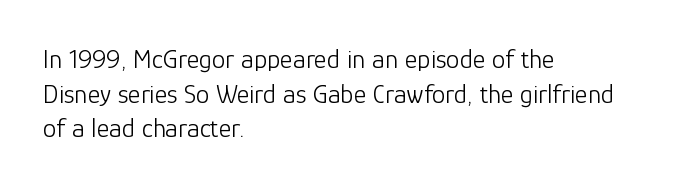
{"italic": "no", "bold": "no", "underline": "no", "align": "left", "line_spacing": "normal", "line_spacing_ratio": 1.28, "letter_spacing": "normal", "letter_spacing_em": 0.0, "glyph_px": 27}
